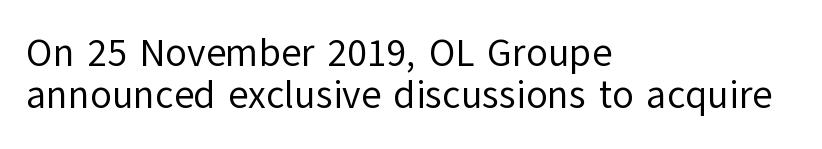
{"serif": "no", "italic": "no", "bold": "no", "weight": "regular", "width": "normal", "stroke_contrast": "low", "x_height": "medium", "monospaced": "no", "underline": "no", "align": "left", "line_spacing": "tight", "line_spacing_ratio": 1.08, "letter_spacing": "normal", "letter_spacing_em": 0.0, "glyph_px": 39}
